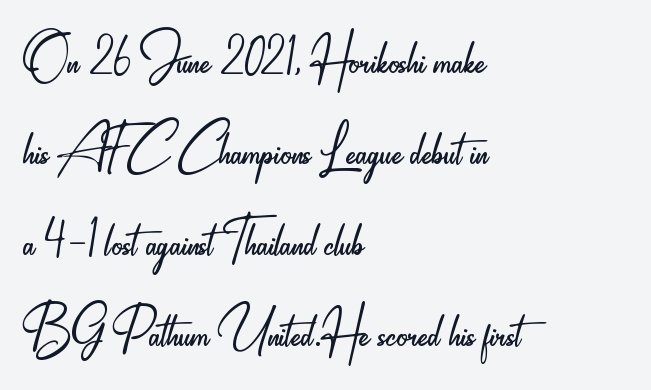
{"serif": "no", "bold": "no", "weight": "light", "width": "condensed", "stroke_contrast": "low", "x_height": "small", "monospaced": "no", "underline": "no", "align": "left", "line_spacing": "normal", "line_spacing_ratio": 1.3, "letter_spacing": "normal", "letter_spacing_em": 0.0, "glyph_px": 70}
